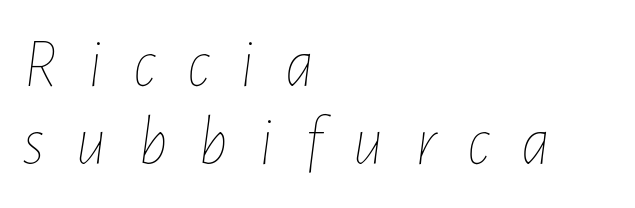
The image shows 70 px thin, condensed type, italic (leaning right); set left-aligned, tight line spacing (1.11x), unusually wide letter spacing (+0.44 em), not underlined; low stroke contrast and a medium x-height.
